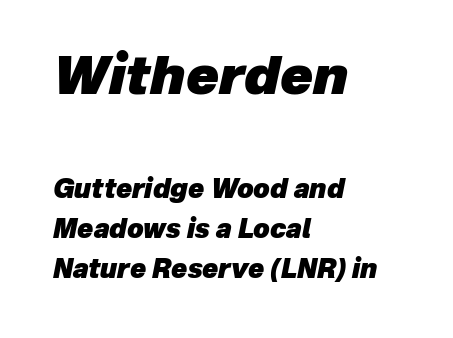
Q: Is the text bold? A: Yes.
Q: Is the text italic (slanted)? A: Yes, it leans right by about 12 degrees.
Q: Is the text underlined? A: No.
Q: How is the paragraph aligned? A: Left-aligned.
Q: Is the spacing between letters normal or unusually wide? A: Normal.
Q: Is the spacing between lines tight, normal or loose? A: Normal.
Q: Which block of text is set in a larger size, the first (top) or the second (bottom)? A: The first (top) one.
Q: Width (condensed, normal, or wide)? A: Normal.
Q: Stroke contrast? A: Low.
Q: x-height? A: Medium.
Q: Monospaced? A: No.
